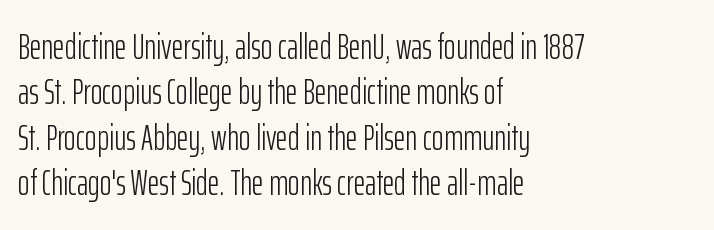
{"serif": "no", "italic": "no", "bold": "no", "weight": "light", "width": "condensed", "stroke_contrast": "low", "x_height": "medium", "monospaced": "no", "underline": "no", "align": "left", "line_spacing": "normal", "line_spacing_ratio": 1.26, "letter_spacing": "normal", "letter_spacing_em": 0.0, "glyph_px": 36}
